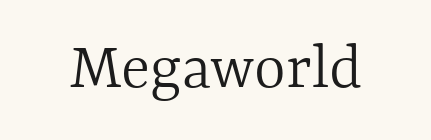
Looks like regular typesetting: each glyph gets only the width it needs. A roman cut, with each character standing at attention. Characters follow at the spacing the type designer built in. Unbolded letterforms with no extra heft.
